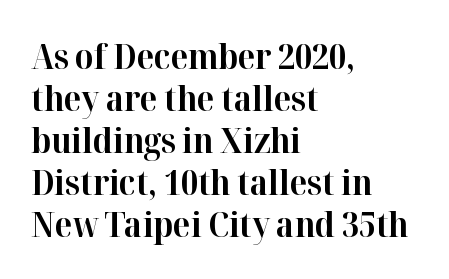
The image shows 35 px bold serif type, upright; set left-aligned, line spacing 1.2x, normal letter spacing, not underlined; high stroke contrast and a medium x-height.
